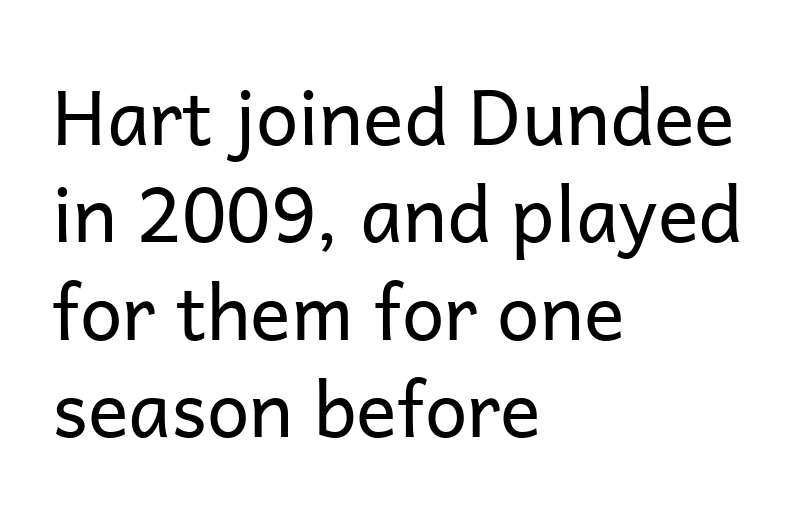
{"serif": "no", "italic": "no", "bold": "no", "weight": "regular", "width": "normal", "stroke_contrast": "low", "x_height": "medium", "monospaced": "no", "underline": "no", "align": "left", "line_spacing": "normal", "line_spacing_ratio": 1.28, "letter_spacing": "normal", "letter_spacing_em": 0.0, "glyph_px": 76}
